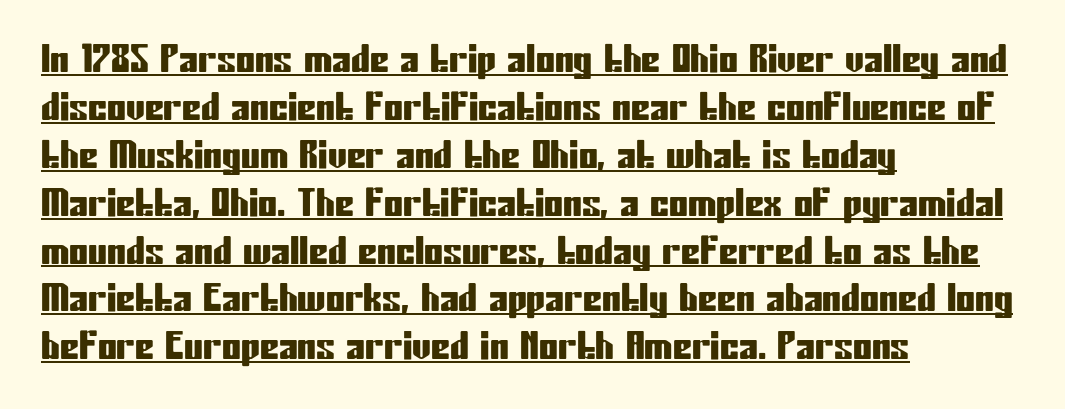
The image shows 38 px condensed sans-serif type, upright; set left-aligned, normal line spacing (1.26x), normal letter spacing, underlined; low stroke contrast and a medium x-height.
